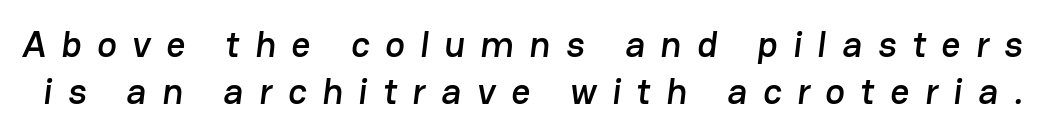
Quick note: underline off. Is this a fixed-width face? No — the glyphs have proportional, varying widths. In terms of leading, this rendering sits right in the middle. Substantial extra tracking has been applied to these lines.
